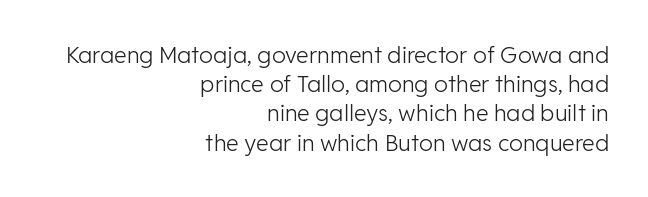
Q: Is the text bold? A: No.
Q: Is the text italic (slanted)? A: No, it is upright.
Q: Is the text underlined? A: No.
Q: How is the paragraph aligned? A: Right-aligned.
Q: Is the spacing between letters normal or unusually wide? A: Normal.
Q: Is the spacing between lines tight, normal or loose? A: Normal.
